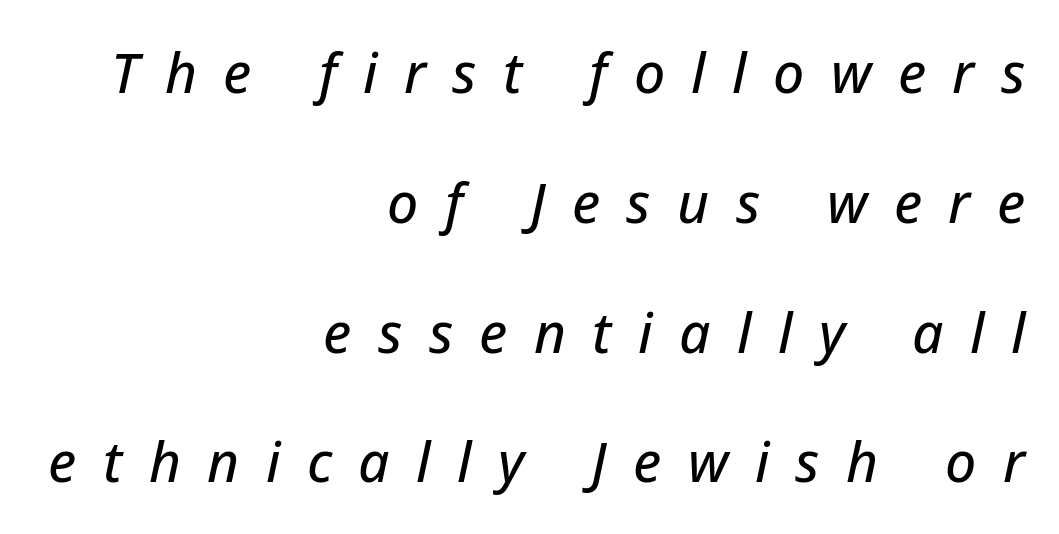
Leading is clearly above the norm, producing a sparse column. Letter spacing: wide. There's an unmistakable incline to the writing here. A typesetter would call this proportional, since set widths differ per character.
